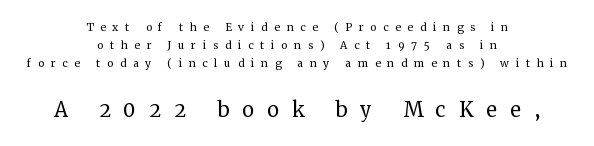
The image shows 27 px text type, upright; set centered, normal line spacing (1.28x), unusually wide letter spacing (+0.48 em), not underlined; the second (bottom) block is 1.93x larger.
